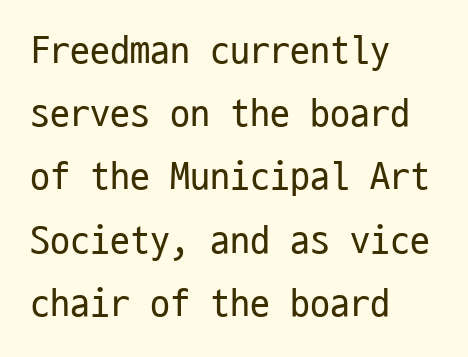
The image shows 40 px regular-weight, condensed sans-serif type, upright, monospaced; set left-aligned, normal line spacing (1.58x), normal letter spacing, not underlined; low stroke contrast and a medium x-height.
